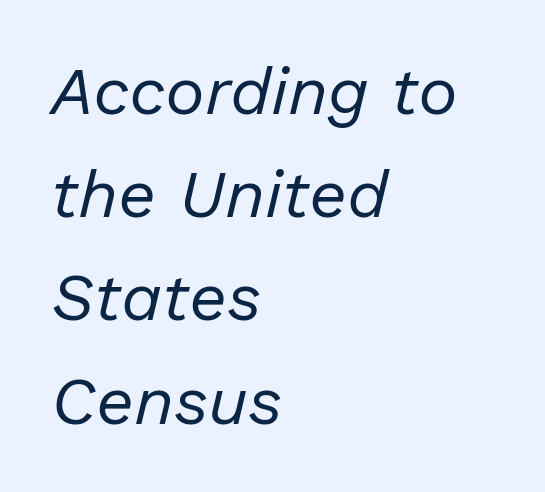
The image shows 67 px regular-weight type, italic (leaning right); set left-aligned, normal line spacing (1.54x), normal letter spacing, not underlined; low stroke contrast and a medium x-height.
